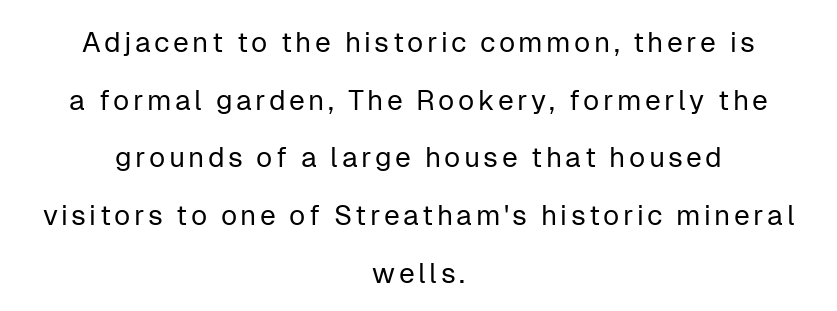
The image shows 28 px regular-weight sans-serif type, upright; set centered, loose line spacing (2.06x), not underlined; low stroke contrast and a medium x-height.
